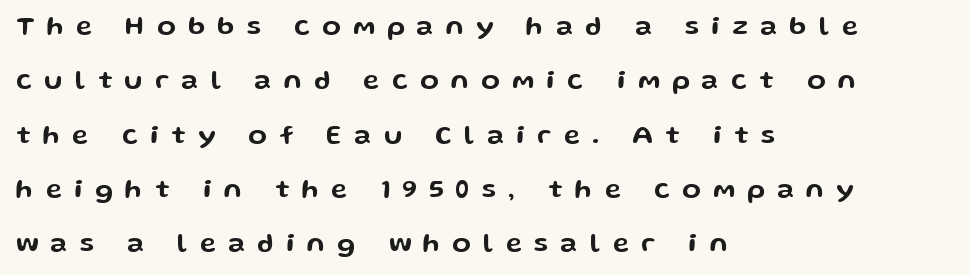
The image shows 27 px text type, upright; set left-aligned, loose line spacing (2.01x), unusually wide letter spacing (+0.46 em), not underlined.
